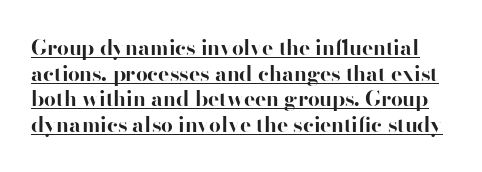
{"italic": "no", "bold": "yes", "underline": "yes", "line_spacing_ratio": 1.22, "letter_spacing": "normal", "letter_spacing_em": 0.0, "glyph_px": 21}
